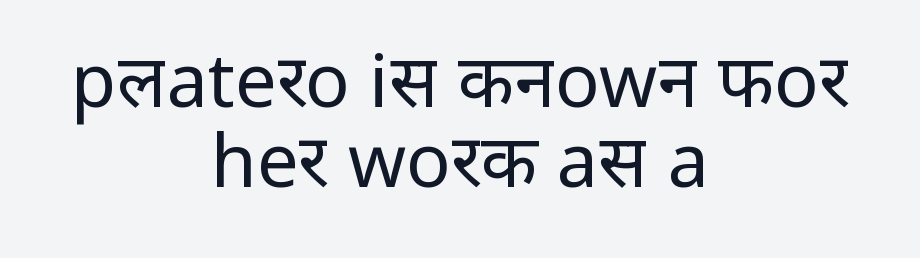
Does the leading feel generous? Not at all — it's pinched. Centered paragraph, ragged on both sides. A clean baseline with only descenders dipping below it. Compared with a typical body face, this is equally light or lighter still. The letters carry no serifs — their stems end cleanly without finishing strokes. Each letter keeps its own natural width here, so spacing adapts to shape.
